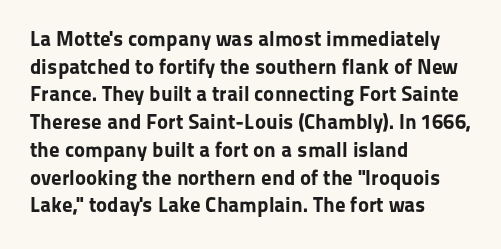
{"italic": "no", "bold": "yes", "underline": "no", "align": "left", "line_spacing": "normal", "line_spacing_ratio": 1.32, "letter_spacing": "normal", "letter_spacing_em": 0.0, "glyph_px": 21}
